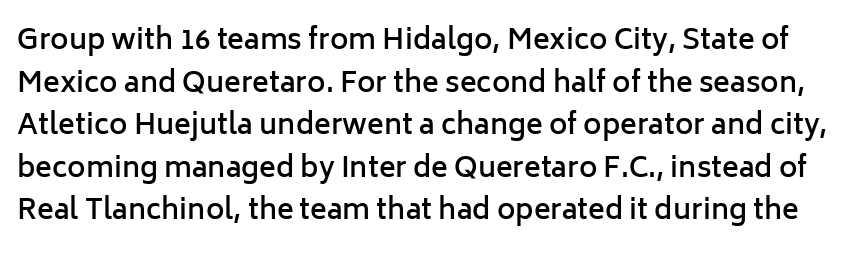
Observe the absence of serifs on each vertical stroke in this sample. What stands out about the letter spacing? Nothing — it is the standard amount. Horizontal bands of white between lines are of average thickness. Designer's note — italics off, roman on.
